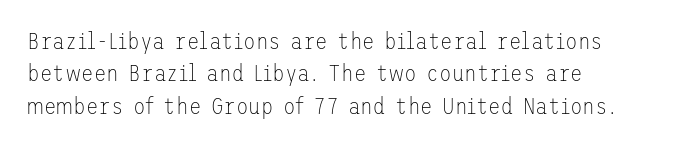
Q: Is the text bold? A: No.
Q: Is the text italic (slanted)? A: No, it is upright.
Q: Is the text underlined? A: No.
Q: How is the paragraph aligned? A: Left-aligned.
Q: Is the spacing between letters normal or unusually wide? A: Normal.
Q: Is the spacing between lines tight, normal or loose? A: Normal.
